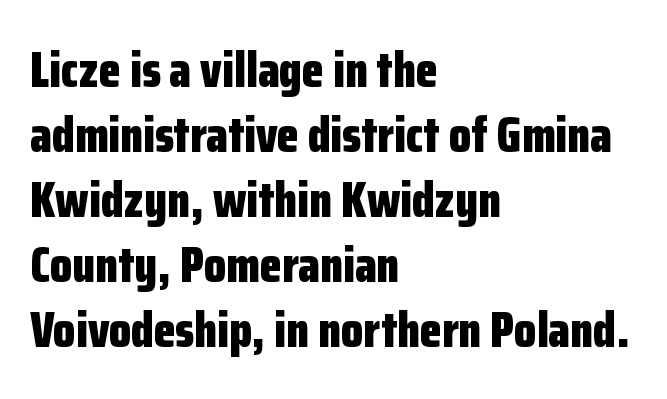
Q: Is the text bold? A: Yes.
Q: Is the text italic (slanted)? A: No, it is upright.
Q: Is the typeface a serif or a sans-serif typeface? A: Sans-serif.
Q: Is the text underlined? A: No.
Q: How is the paragraph aligned? A: Left-aligned.
Q: Is the spacing between letters normal or unusually wide? A: Normal.
Q: Is the spacing between lines tight, normal or loose? A: Normal.
Q: Width (condensed, normal, or wide)? A: Condensed.
Q: Stroke contrast? A: Low.
Q: x-height? A: Medium.
Q: Monospaced? A: No.
